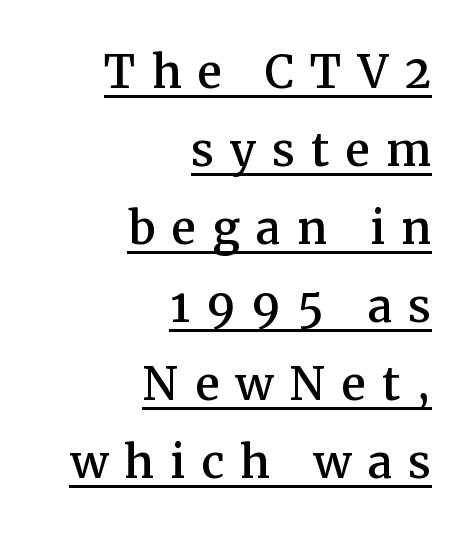
{"serif": "yes", "italic": "no", "width": "normal", "stroke_contrast": "medium", "x_height": "medium", "monospaced": "no", "underline": "yes", "align": "right", "line_spacing": "normal", "line_spacing_ratio": 1.28, "letter_spacing": "wide", "letter_spacing_em": 0.26, "glyph_px": 61}
